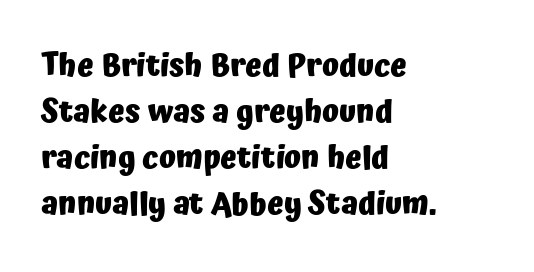
The image shows 31 px heavy sans-serif type, upright; set left-aligned, normal line spacing (1.48x), normal letter spacing, not underlined; low stroke contrast and a medium x-height.
